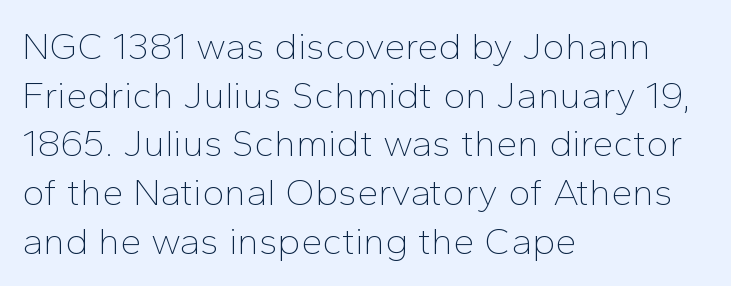
{"serif": "no", "italic": "no", "bold": "no", "weight": "thin", "width": "normal", "stroke_contrast": "low", "x_height": "medium", "monospaced": "no", "underline": "no", "align": "left", "line_spacing": "normal", "line_spacing_ratio": 1.28, "letter_spacing": "normal", "letter_spacing_em": 0.0, "glyph_px": 38}
